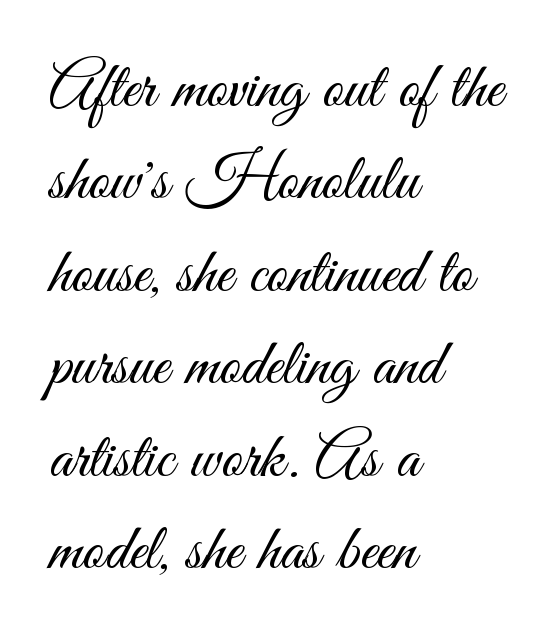
Layout note: lines flush left. Observe the ordinary spacing: letters are neighbours, not strangers. Look at the bottom of the vertical strokes: they stop flat, with no serifs. Looks like regular typesetting: each glyph gets only the width it needs. A quiet, ordinary-to-light weight characterises the typeface.
